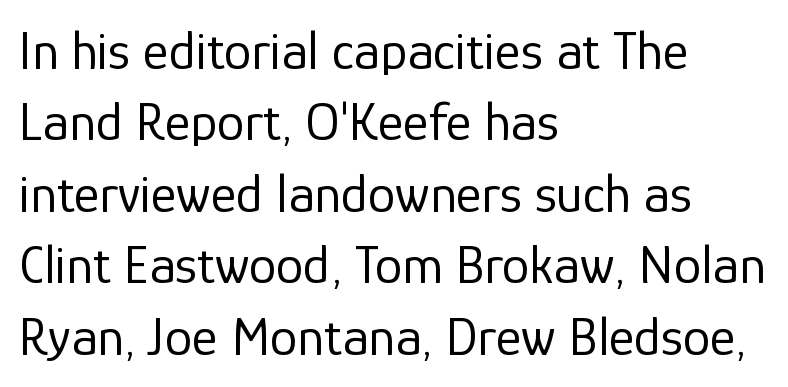
Compared with typical body copy, the letter spacing here is the same. The letters carry no serifs — their stems end cleanly without finishing strokes. Where is the straight margin? On the left. The specimen reads as upright at a glance. Character widths vary here, with narrow letters taking less room than wide ones.
